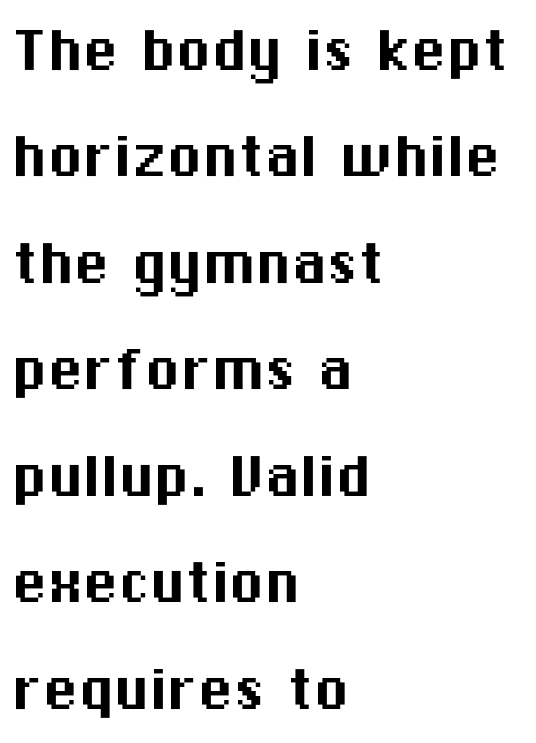
Think of a printed novel: that variable character pitch is what you see here. Horizontally, the lines are justified to the leading edge only. The zone under the glyphs is completely vacant. In terms of letterspacing, this is plain default setting. Does the type have serifs? No, each stem ends abruptly.
